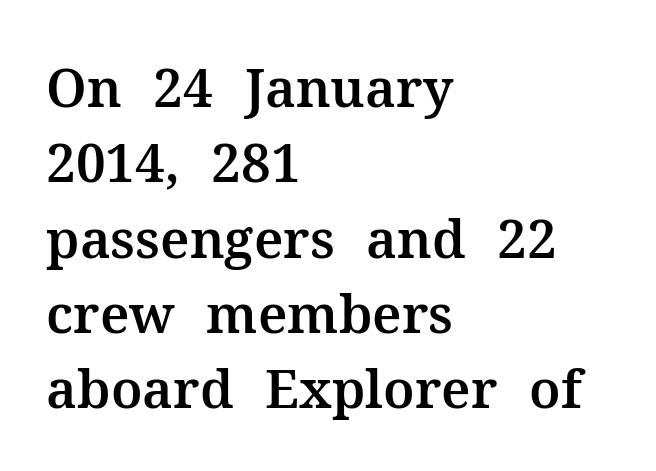
The image shows 53 px serif type, upright; set left-aligned, normal line spacing (1.42x), normal letter spacing, not underlined; medium stroke contrast and a medium x-height.
